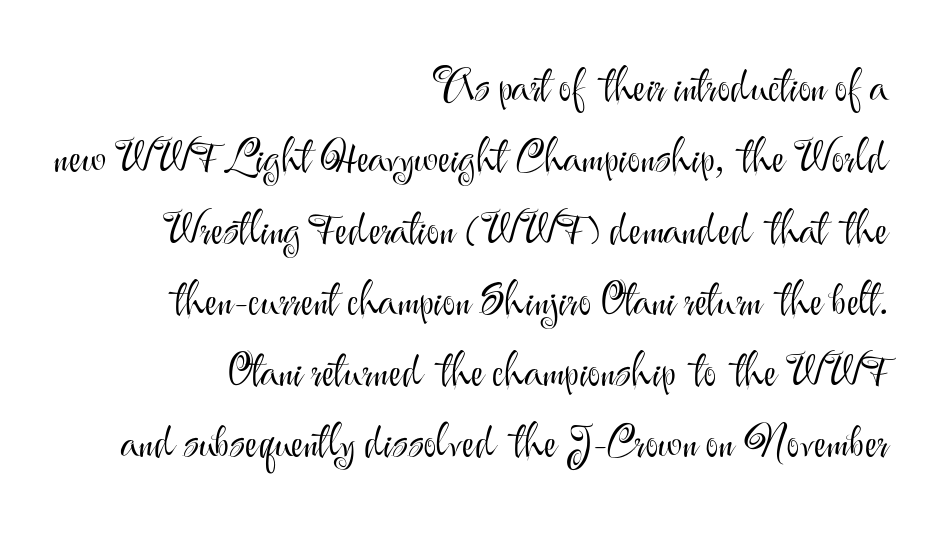
The image shows 44 px light sans-serif type; set right-aligned, normal line spacing (1.62x), normal letter spacing, not underlined; medium stroke contrast and a small x-height.
